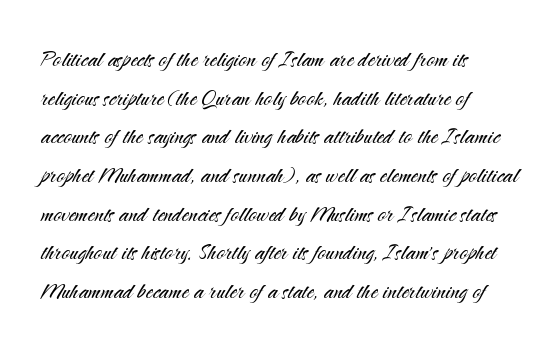
Weight: regular or lighter. Here the designer chose a conventional face with non-uniform glyph widths. Every row of glyphs begins at an identical x-position on the left. Default kerning and tracking; the words read as compact shapes.
